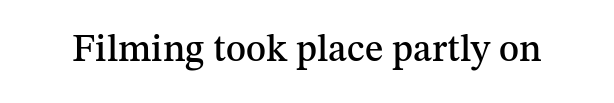
The image shows 38 px serif type, upright; set normal letter spacing, not underlined; medium stroke contrast and a medium x-height.
